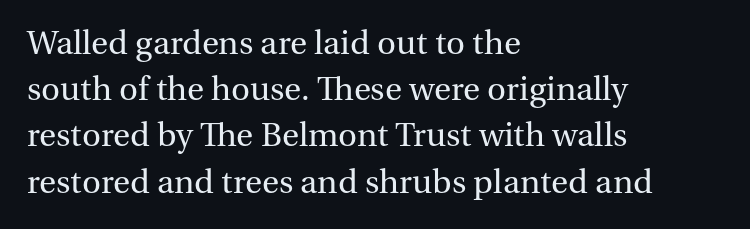
The image shows 35 px regular-weight serif type, upright; set left-aligned, normal line spacing (1.32x), normal letter spacing, not underlined; medium stroke contrast and a medium x-height.
